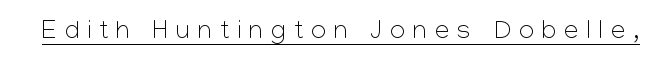
Q: Is the text bold? A: No.
Q: Is the text italic (slanted)? A: No, it is upright.
Q: Is the text underlined? A: Yes.
Q: Is the spacing between letters normal or unusually wide? A: Unusually wide.
